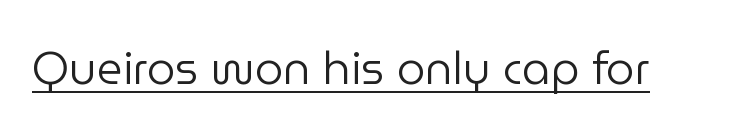
{"serif": "no", "italic": "no", "bold": "no", "weight": "regular", "width": "normal", "stroke_contrast": "low", "x_height": "medium", "monospaced": "no", "underline": "yes", "letter_spacing": "normal", "letter_spacing_em": 0.0, "glyph_px": 45}
